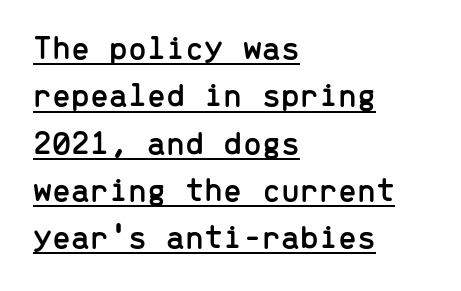
{"serif": "no", "italic": "no", "width": "normal", "stroke_contrast": "low", "x_height": "medium", "monospaced": "yes", "underline": "yes", "align": "left", "line_spacing": "normal", "line_spacing_ratio": 1.39, "letter_spacing": "normal", "letter_spacing_em": 0.0, "glyph_px": 34}
